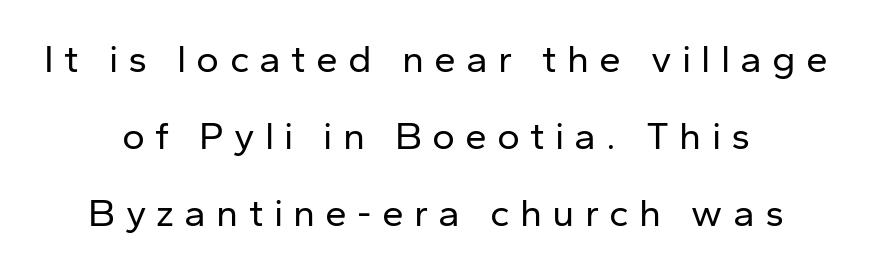
Q: Is the text bold? A: No.
Q: Is the text italic (slanted)? A: No, it is upright.
Q: Is the typeface a serif or a sans-serif typeface? A: Sans-serif.
Q: Is the text underlined? A: No.
Q: Is the spacing between letters normal or unusually wide? A: Unusually wide.
Q: Is the spacing between lines tight, normal or loose? A: Loose.
Q: Width (condensed, normal, or wide)? A: Normal.
Q: Stroke contrast? A: Low.
Q: x-height? A: Medium.
Q: Monospaced? A: No.
